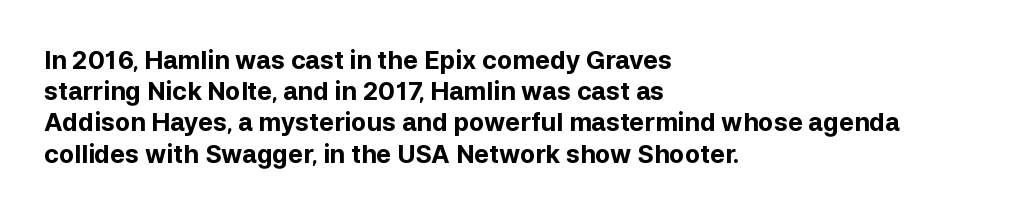
Caption: standard tracking, unaltered. Weight: bold. Line beginnings align vertically; line endings do not. The type sits square on the baseline with zero lean.
